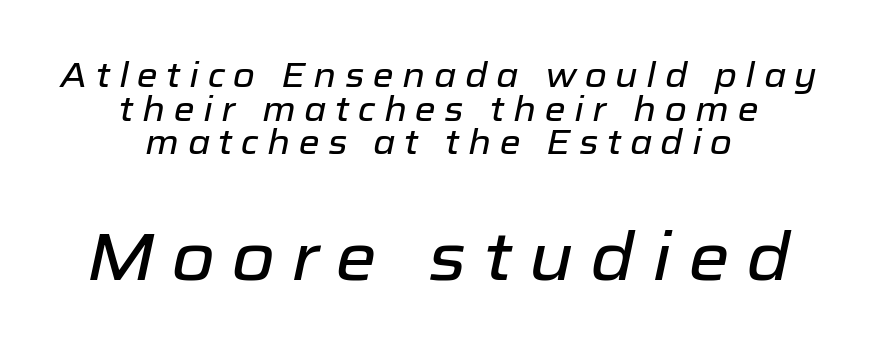
The image shows 67 px text type, italic (leaning right); set centered, tight line spacing (0.99x), unusually wide letter spacing (+0.25 em), not underlined; the second (bottom) block is 1.97x larger; low stroke contrast and a medium x-height.
